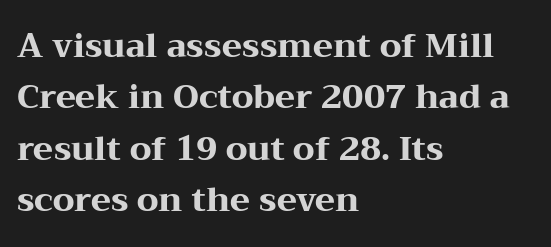
Q: Is the text bold? A: Yes.
Q: Is the text italic (slanted)? A: No, it is upright.
Q: Is the typeface a serif or a sans-serif typeface? A: Serif.
Q: Is the text underlined? A: No.
Q: How is the paragraph aligned? A: Left-aligned.
Q: Is the spacing between letters normal or unusually wide? A: Normal.
Q: Is the spacing between lines tight, normal or loose? A: Normal.
Q: Width (condensed, normal, or wide)? A: Wide.
Q: Stroke contrast? A: Medium.
Q: x-height? A: Medium.
Q: Monospaced? A: No.
